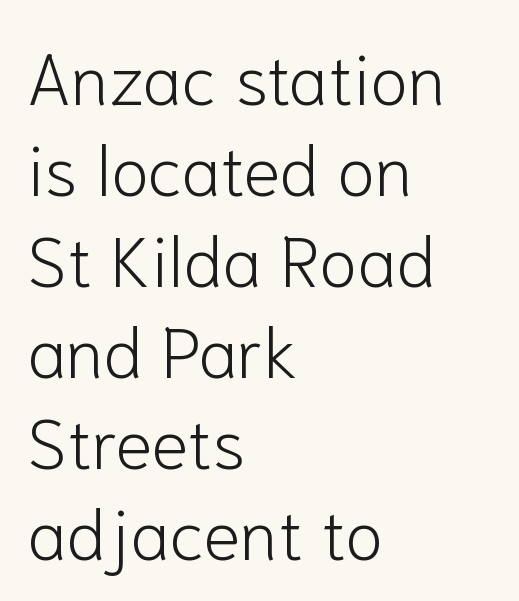
Q: Is the text bold? A: No.
Q: Is the text italic (slanted)? A: No, it is upright.
Q: Is the typeface a serif or a sans-serif typeface? A: Sans-serif.
Q: Is the text underlined? A: No.
Q: How is the paragraph aligned? A: Left-aligned.
Q: Is the spacing between letters normal or unusually wide? A: Normal.
Q: Is the spacing between lines tight, normal or loose? A: Normal.
Q: Width (condensed, normal, or wide)? A: Normal.
Q: Stroke contrast? A: Low.
Q: x-height? A: Medium.
Q: Monospaced? A: No.
